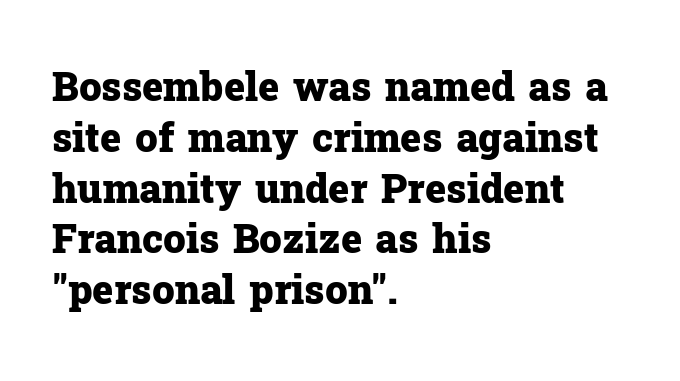
Q: Is the text bold? A: Yes.
Q: Is the text italic (slanted)? A: No, it is upright.
Q: Is the typeface a serif or a sans-serif typeface? A: Serif.
Q: Is the text underlined? A: No.
Q: How is the paragraph aligned? A: Left-aligned.
Q: Is the spacing between letters normal or unusually wide? A: Normal.
Q: Is the spacing between lines tight, normal or loose? A: Normal.
Q: Width (condensed, normal, or wide)? A: Normal.
Q: Stroke contrast? A: Low.
Q: x-height? A: Medium.
Q: Monospaced? A: No.
